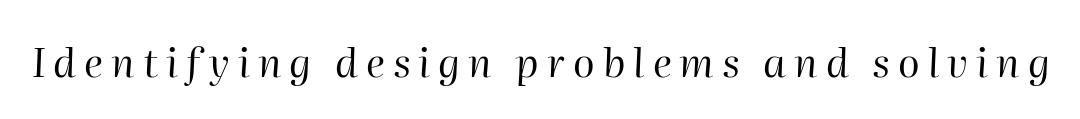
Descenders hang freely into open space. No heavy texture on the line: the type isn't bold. Note the varied advance widths — an 'i' is clearly narrower than an 'm'. Is the type slanted? Yes — the strokes lean at a clear angle. You could only call the tracking loose — the letters float apart.
